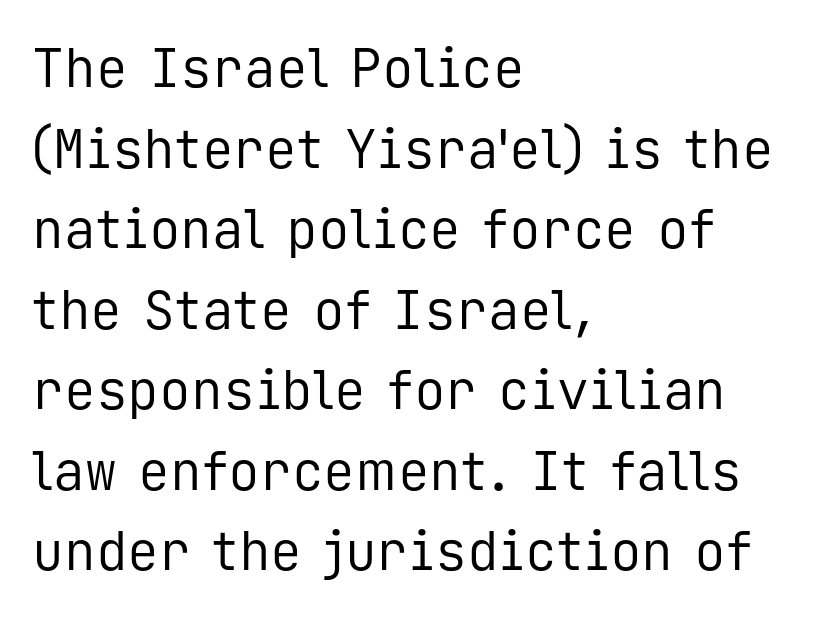
Here the designer chose a console-style face with uniform glyph widths. Only glyphs here, with clear space below each row. Students, note that the glyphs here touch the page at normal intervals. The designer went with a sans here, leaving each stem footless. All the whitespace from short lines collects on the right.
